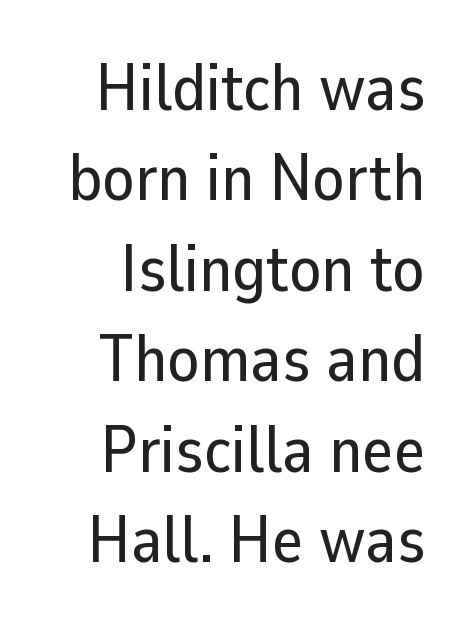
Q: Is the text italic (slanted)? A: No, it is upright.
Q: Is the typeface a serif or a sans-serif typeface? A: Sans-serif.
Q: Is the text underlined? A: No.
Q: How is the paragraph aligned? A: Right-aligned.
Q: Is the spacing between letters normal or unusually wide? A: Normal.
Q: Is the spacing between lines tight, normal or loose? A: Normal.
Q: Width (condensed, normal, or wide)? A: Normal.
Q: Stroke contrast? A: Low.
Q: x-height? A: Medium.
Q: Monospaced? A: No.
